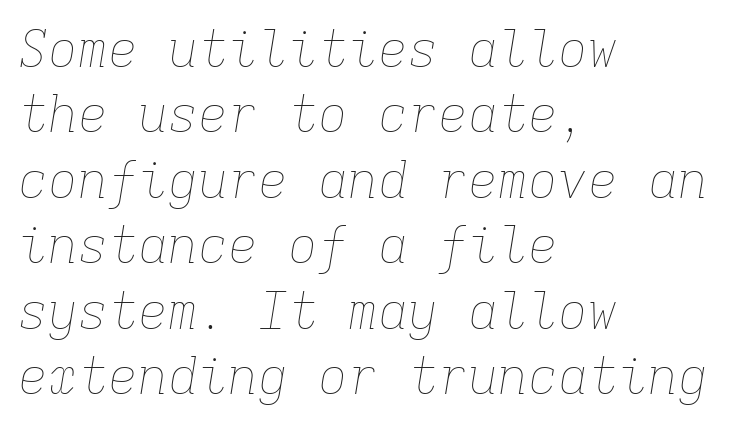
The image shows 50 px thin type, italic (leaning right), monospaced; set left-aligned, normal line spacing (1.31x), normal letter spacing, not underlined; low stroke contrast and a medium x-height.
